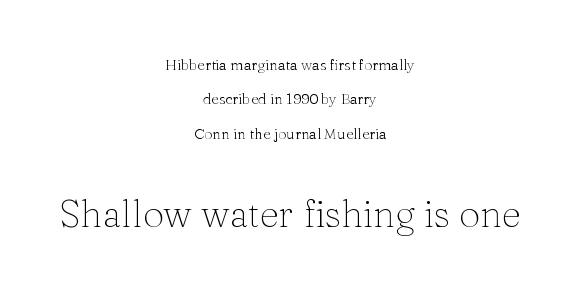
The image shows 38 px thin serif type, upright; set centered, loose line spacing (2.3x), normal letter spacing, not underlined; the second (bottom) block is 2.53x larger; medium stroke contrast and a medium x-height.
